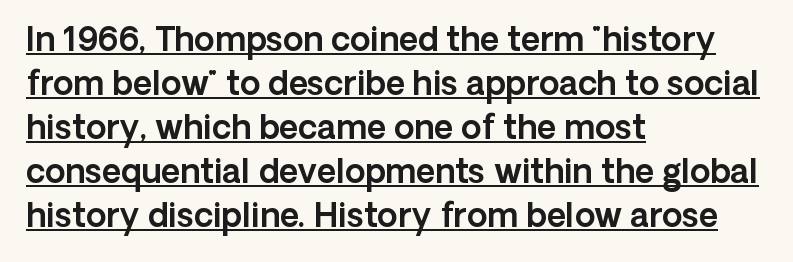
{"serif": "no", "italic": "no", "width": "normal", "x_height": "medium", "monospaced": "no", "underline": "yes", "align": "left", "line_spacing": "normal", "line_spacing_ratio": 1.33, "letter_spacing": "normal", "letter_spacing_em": 0.0, "glyph_px": 33}
